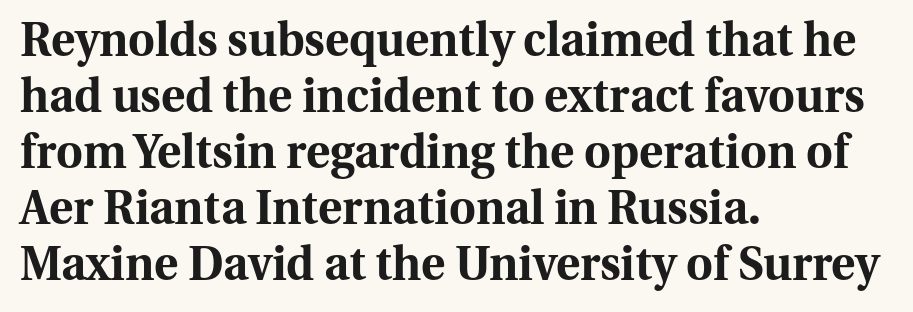
Q: Is the text bold? A: Yes.
Q: Is the text italic (slanted)? A: No, it is upright.
Q: Is the typeface a serif or a sans-serif typeface? A: Serif.
Q: Is the text underlined? A: No.
Q: How is the paragraph aligned? A: Left-aligned.
Q: Is the spacing between letters normal or unusually wide? A: Normal.
Q: Width (condensed, normal, or wide)? A: Normal.
Q: Stroke contrast? A: Medium.
Q: x-height? A: Medium.
Q: Monospaced? A: No.
